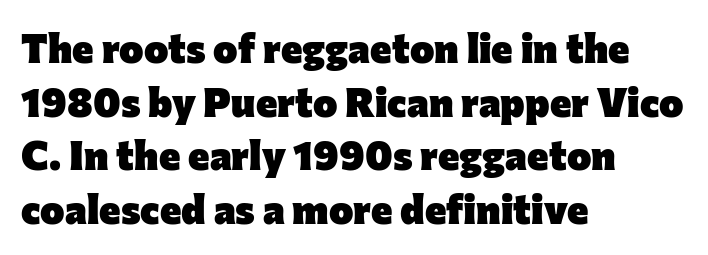
Each letter keeps its own natural width here, so spacing adapts to shape. Honestly, the letter spacing is just normal — you wouldn't notice it. Heft: maximum for text — a bold. Teacher's note: observe the even left margin — that is flush-left alignment.
